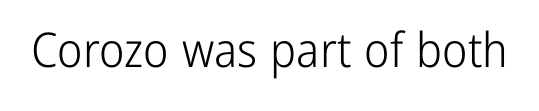
The image shows 48 px light, condensed sans-serif type, upright; set normal letter spacing, not underlined; low stroke contrast and a medium x-height.
